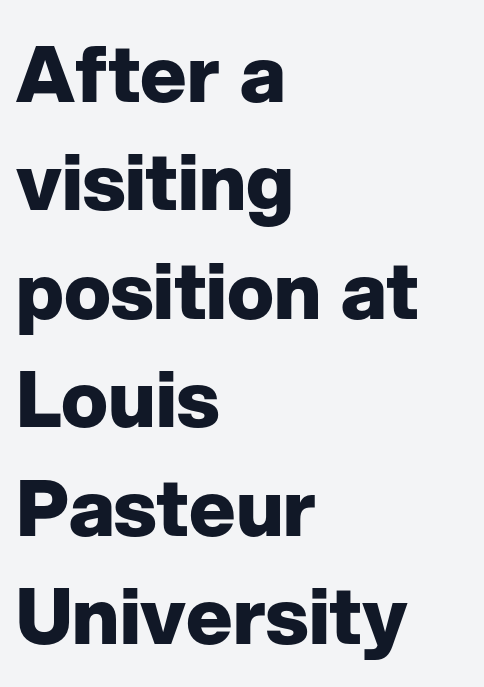
Q: Is the text bold? A: Yes.
Q: Is the text italic (slanted)? A: No, it is upright.
Q: Is the typeface a serif or a sans-serif typeface? A: Sans-serif.
Q: Is the text underlined? A: No.
Q: How is the paragraph aligned? A: Left-aligned.
Q: Is the spacing between letters normal or unusually wide? A: Normal.
Q: Is the spacing between lines tight, normal or loose? A: Normal.
Q: Width (condensed, normal, or wide)? A: Normal.
Q: Stroke contrast? A: Low.
Q: x-height? A: Medium.
Q: Monospaced? A: No.
